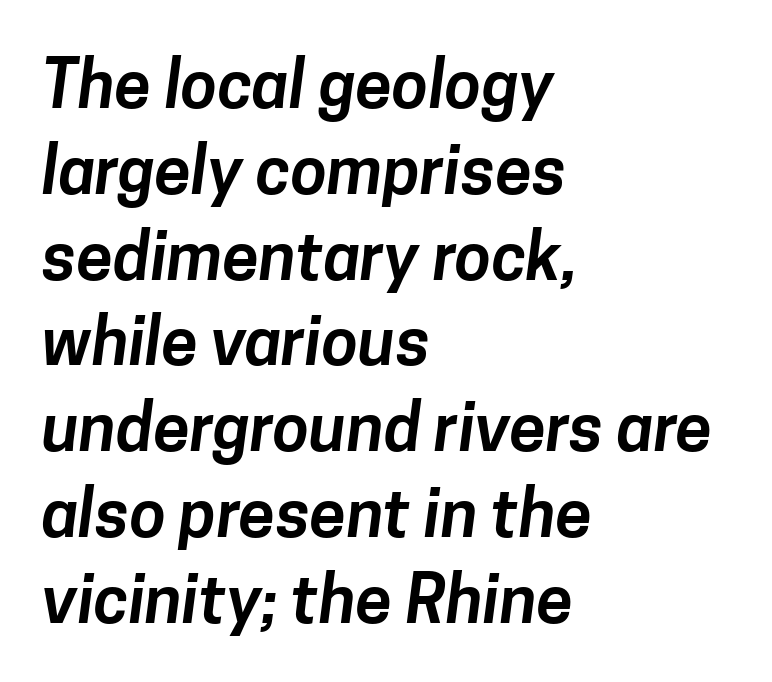
Each line starts at the same left margin while the right side varies. Descenders are the only things crossing below the line. The rows are spaced the way most documents space them. You could not count columns in this text — the font is proportionally spaced.
